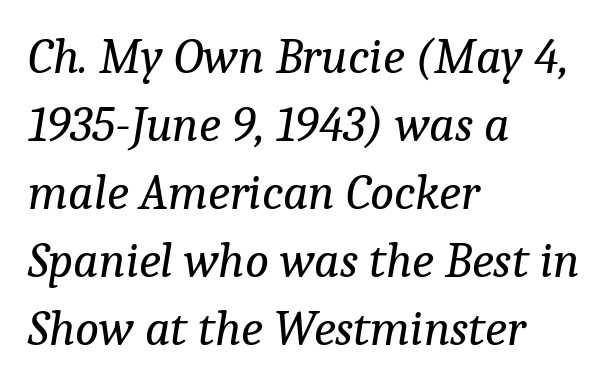
The image shows 50 px regular-weight serif type, italic (leaning right); set left-aligned, normal line spacing (1.36x), normal letter spacing, not underlined; low stroke contrast and a medium x-height.
